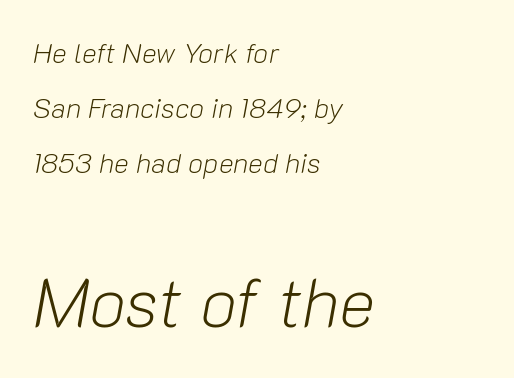
The typography opts for an oblique posture over an upright one. The passage shown stacks its lines with a broad gap. Character size in the trailing block exceeds that of the leading block. No heavy texture on the line: the type isn't bold. The letters sit at their default tracking, neither squeezed nor spread. Any mark beneath the type? The region is blank.
